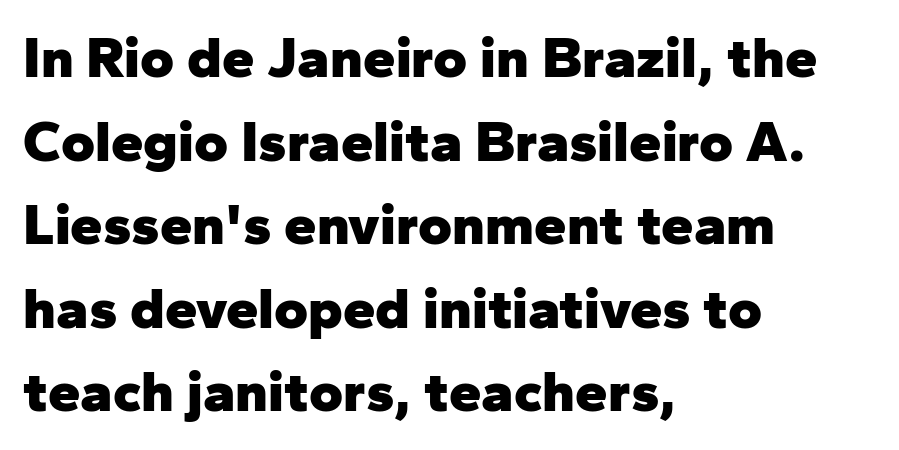
The font is running at its bold setting. Summary of vertical rhythm: regular, with standard interline spacing. Is the block centered? No — it sits flush against the left margin. Serif or sans? Sans — the stroke terminals are bare. Spacing between characters is what you'd get straight out of the box.
